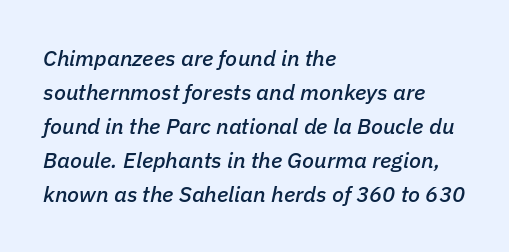
{"italic": "yes", "lean": "right", "slant_degrees": 11, "underline": "no", "align": "left", "line_spacing": "normal", "line_spacing_ratio": 1.54, "letter_spacing": "normal", "letter_spacing_em": 0.0, "glyph_px": 22}
